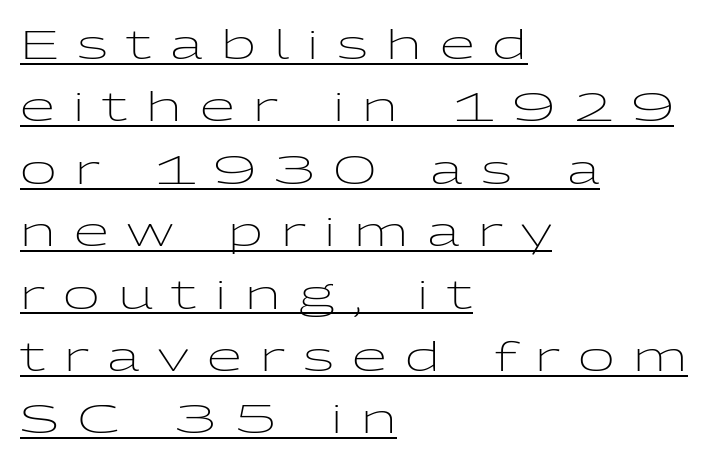
The image shows 40 px light, wide sans-serif type, upright; set left-aligned, normal line spacing (1.56x), unusually wide letter spacing (+0.46 em), underlined; low stroke contrast and a medium x-height.
